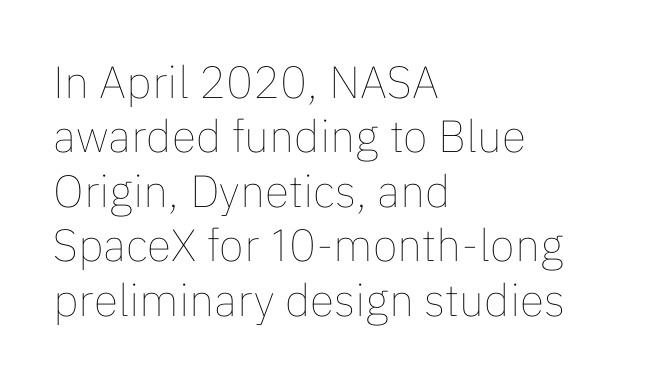
The image shows 45 px thin type, upright; set left-aligned, line spacing 1.21x, normal letter spacing, not underlined; low stroke contrast and a medium x-height.
